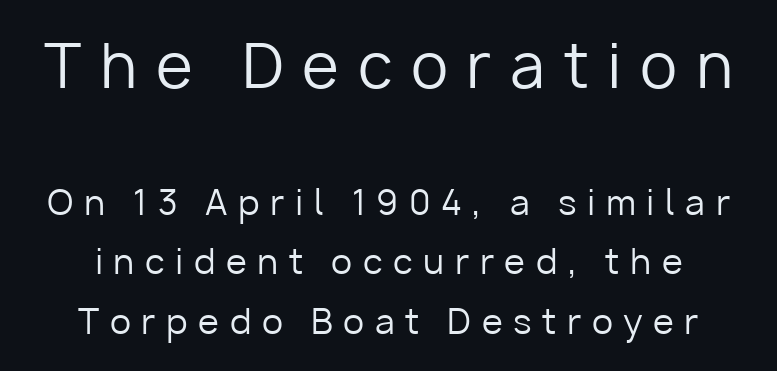
The image shows 60 px regular-weight sans-serif type, upright; set line spacing 1.75x, unusually wide letter spacing (+0.31 em), not underlined; the first (top) block is 1.76x larger; low stroke contrast and a medium x-height.
